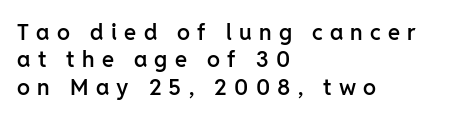
Every character sits straight up, as roman type does. Any mark beneath the type? The region is blank. The space between consecutive lines is moderate. Horizontal alignment here is leftward, the default for most running prose.
